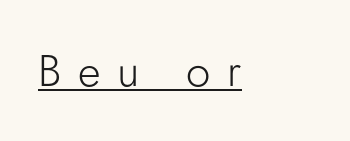
Q: Is the text bold? A: No.
Q: Is the text italic (slanted)? A: No, it is upright.
Q: Is the typeface a serif or a sans-serif typeface? A: Sans-serif.
Q: Is the text underlined? A: Yes.
Q: How is the paragraph aligned? A: Left-aligned.
Q: Is the spacing between letters normal or unusually wide? A: Unusually wide.
Q: Width (condensed, normal, or wide)? A: Normal.
Q: Stroke contrast? A: Low.
Q: x-height? A: Small.
Q: Monospaced? A: No.
